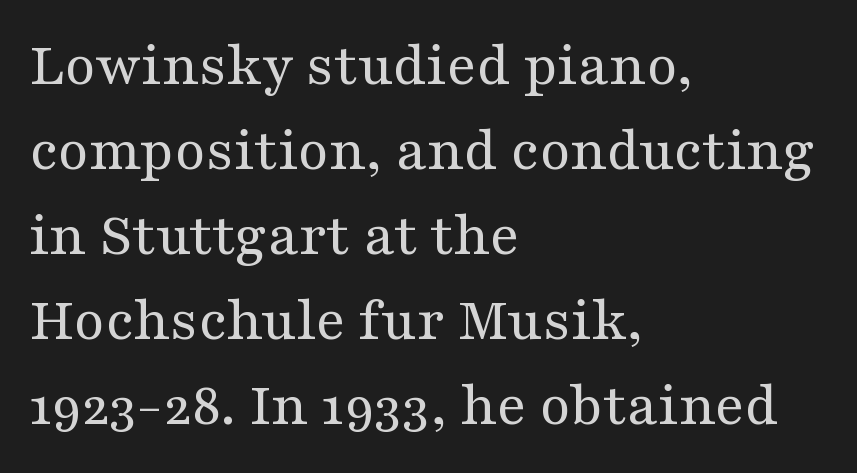
{"serif": "yes", "italic": "no", "bold": "no", "weight": "regular", "width": "wide", "stroke_contrast": "medium", "x_height": "medium", "monospaced": "no", "underline": "no", "align": "left", "line_spacing": "normal", "line_spacing_ratio": 1.37, "letter_spacing": "normal", "letter_spacing_em": 0.0, "glyph_px": 62}
